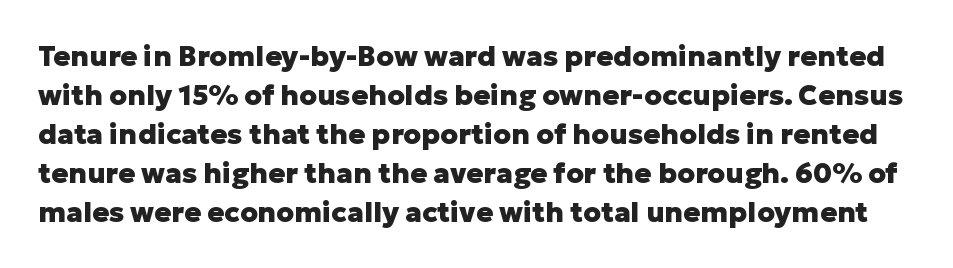
Q: Is the text bold? A: Yes.
Q: Is the text italic (slanted)? A: No, it is upright.
Q: Is the typeface a serif or a sans-serif typeface? A: Sans-serif.
Q: Is the text underlined? A: No.
Q: Is the spacing between letters normal or unusually wide? A: Normal.
Q: Is the spacing between lines tight, normal or loose? A: Normal.
Q: Width (condensed, normal, or wide)? A: Normal.
Q: Stroke contrast? A: Low.
Q: x-height? A: Medium.
Q: Monospaced? A: No.
